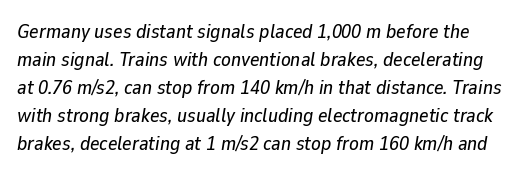
{"italic": "yes", "lean": "right", "slant_degrees": 9, "underline": "no", "line_spacing": "normal", "line_spacing_ratio": 1.4, "letter_spacing": "normal", "letter_spacing_em": 0.0, "glyph_px": 20}
